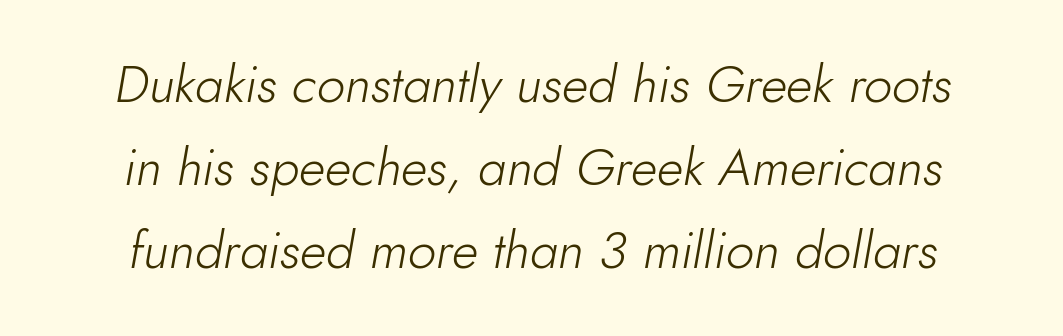
{"italic": "yes", "lean": "right", "slant_degrees": 10, "bold": "no", "weight": "light", "width": "normal", "stroke_contrast": "low", "x_height": "small", "monospaced": "no", "underline": "no", "align": "center", "line_spacing": "normal", "line_spacing_ratio": 1.63, "letter_spacing": "normal", "letter_spacing_em": 0.0, "glyph_px": 51}
